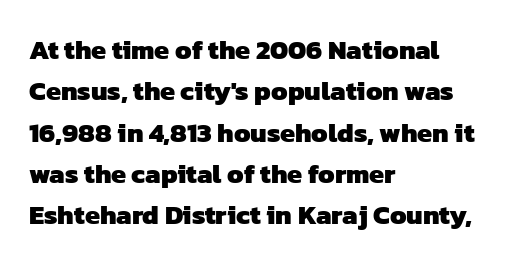
Q: Is the text bold? A: Yes.
Q: Is the text underlined? A: No.
Q: How is the paragraph aligned? A: Left-aligned.
Q: Is the spacing between letters normal or unusually wide? A: Normal.
Q: Is the spacing between lines tight, normal or loose? A: Normal.
